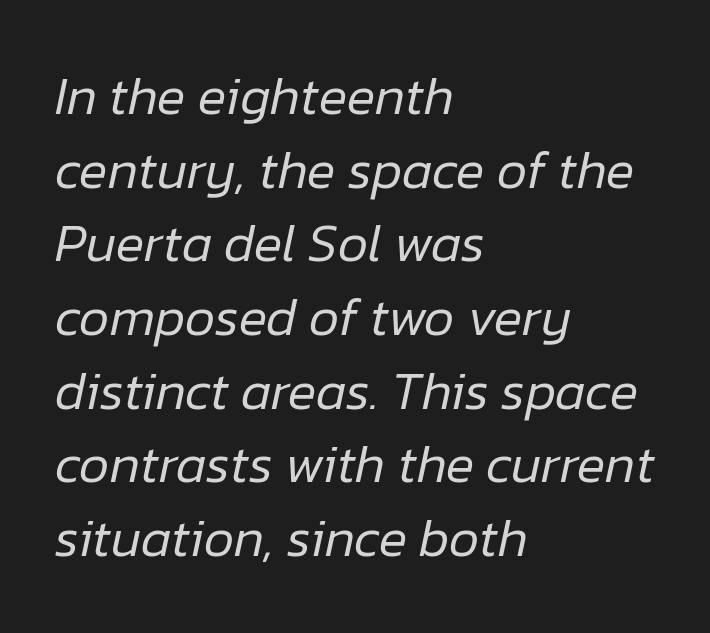
Nothing heavy about these letters — not bold at all. No extra tracking has been applied to these lines. The rag falls on the right side of this text block. Posture: slanted. The area under the type is left untouched. Character widths vary here, with narrow letters taking less room than wide ones.
